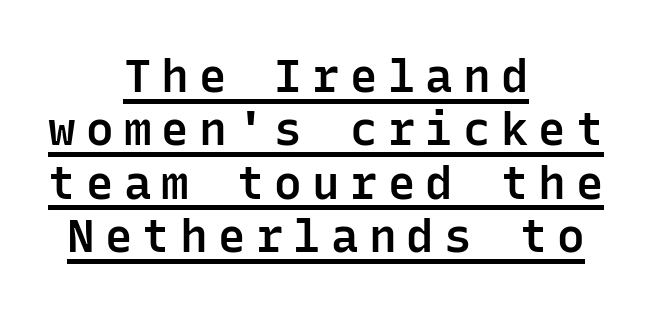
{"serif": "no", "italic": "no", "bold": "semi", "weight": "semibold", "width": "normal", "stroke_contrast": "low", "x_height": "medium", "monospaced": "yes", "underline": "yes", "align": "center", "line_spacing_ratio": 1.16, "letter_spacing": "wide", "letter_spacing_em": 0.22, "glyph_px": 46}
